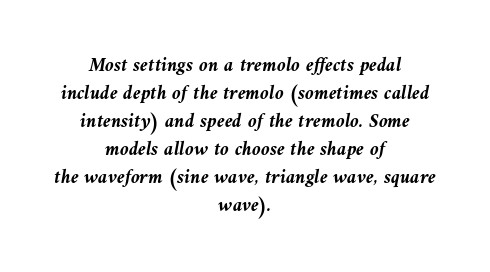
The image shows 20 px bold type, italic (leaning left); set centered, normal line spacing (1.4x), normal letter spacing, not underlined.
